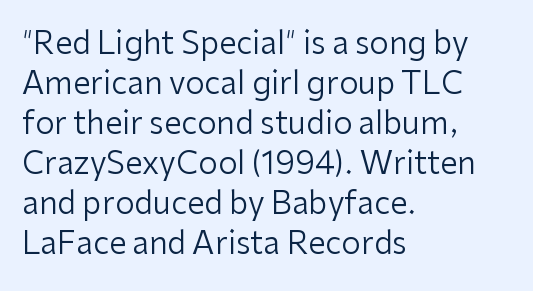
Q: Is the text bold? A: No.
Q: Is the text italic (slanted)? A: No, it is upright.
Q: Is the typeface a serif or a sans-serif typeface? A: Sans-serif.
Q: Is the text underlined? A: No.
Q: How is the paragraph aligned? A: Left-aligned.
Q: Is the spacing between letters normal or unusually wide? A: Normal.
Q: Is the spacing between lines tight, normal or loose? A: Normal.
Q: Width (condensed, normal, or wide)? A: Normal.
Q: Stroke contrast? A: Low.
Q: x-height? A: Medium.
Q: Monospaced? A: No.
